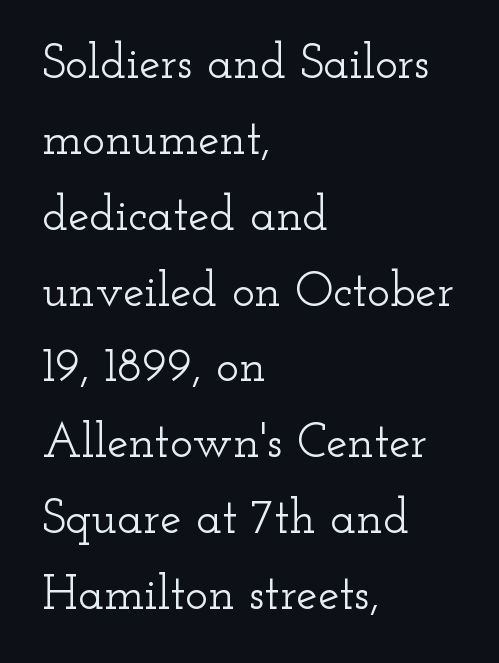
{"serif": "yes", "italic": "no", "width": "wide", "stroke_contrast": "low", "x_height": "small", "monospaced": "no", "underline": "no", "align": "left", "line_spacing": "normal", "line_spacing_ratio": 1.58, "letter_spacing": "normal", "letter_spacing_em": 0.0, "glyph_px": 48}
